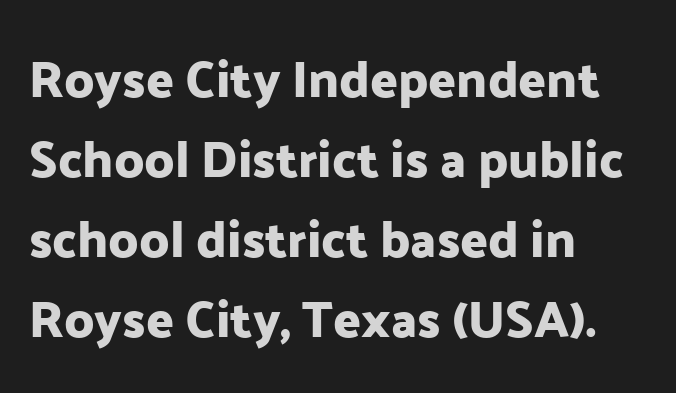
{"serif": "no", "italic": "no", "width": "normal", "stroke_contrast": "low", "x_height": "medium", "monospaced": "no", "underline": "no", "align": "left", "line_spacing": "normal", "line_spacing_ratio": 1.57, "letter_spacing": "normal", "letter_spacing_em": 0.0, "glyph_px": 51}
